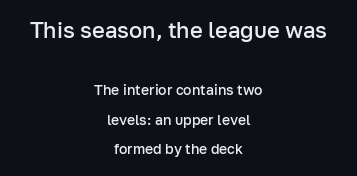
The earlier block is typeset at a bigger size than the later block. A bit beefed up — I'd call it semibold rather than bold. Notice how the stems are strictly vertical — no italics here. Honestly, there is no underline to notice here at all. Every row of glyphs is offset so its center matches the block's center. Words appear dense and cohesive because spacing is normal.
